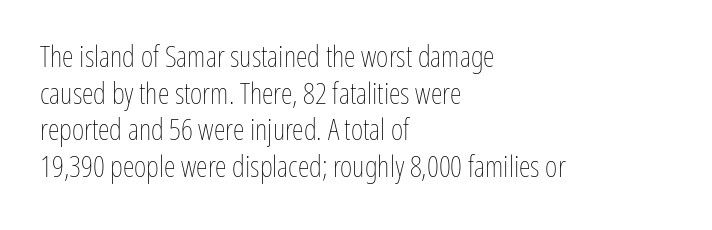
{"italic": "no", "bold": "no", "weight": "thin", "width": "condensed", "stroke_contrast": "low", "x_height": "medium", "monospaced": "no", "underline": "no", "align": "left", "line_spacing_ratio": 1.22, "letter_spacing": "normal", "letter_spacing_em": 0.0, "glyph_px": 30}
